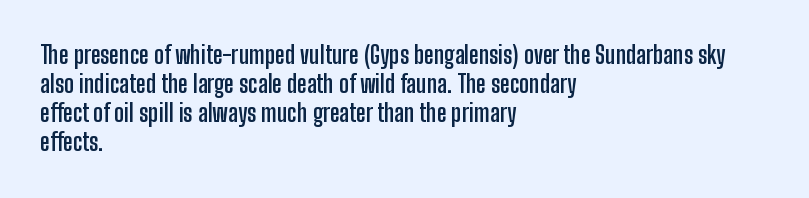
{"italic": "no", "bold": "yes", "underline": "no", "align": "left", "line_spacing_ratio": 1.21, "letter_spacing": "normal", "letter_spacing_em": 0.0, "glyph_px": 24}
